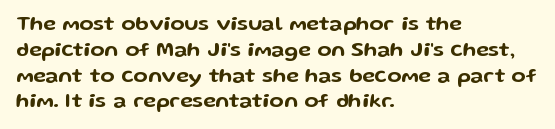
Q: Is the text italic (slanted)? A: No, it is upright.
Q: Is the text underlined? A: No.
Q: How is the paragraph aligned? A: Left-aligned.
Q: Is the spacing between letters normal or unusually wide? A: Normal.
